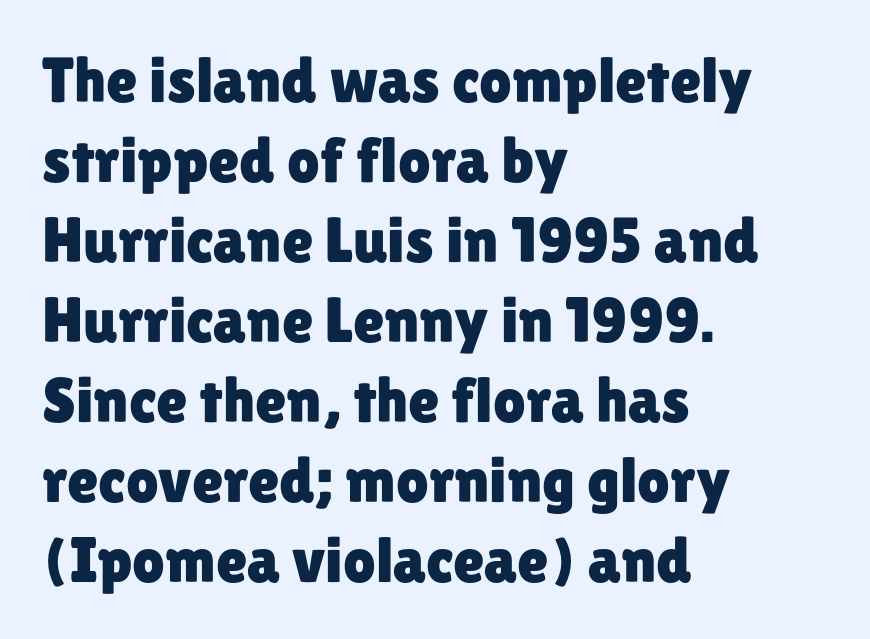
The image shows 64 px sans-serif type, upright; set left-aligned, normal line spacing (1.25x), normal letter spacing, not underlined; low stroke contrast and a medium x-height.
